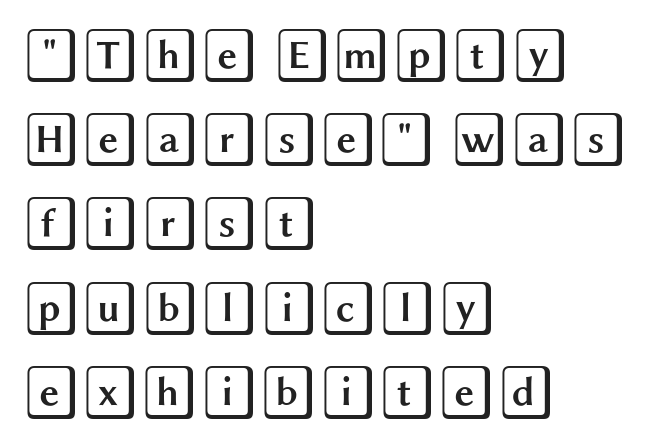
The image shows 54 px wide type, upright; set left-aligned, normal line spacing (1.56x), normal letter spacing, not underlined; a large x-height.
